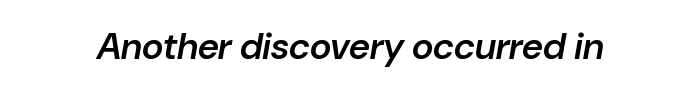
Looks like regular typesetting: each glyph gets only the width it needs. Would a proofreader flag this as italicized? Yes. Plain, unruled lines of type. You could call the tracking neutral — neither tight nor loose. Stems and bowls a touch heavier than normal — semibold.
